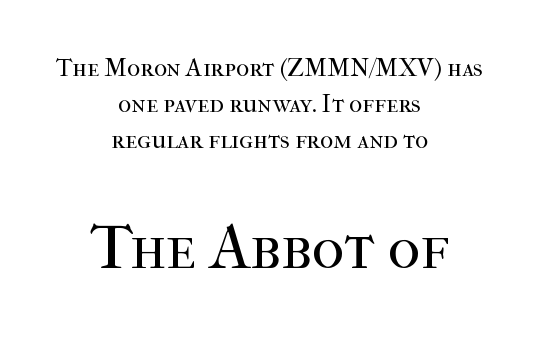
{"serif": "yes", "italic": "no", "bold": "no", "weight": "regular", "width": "normal", "stroke_contrast": "high", "x_height": "medium", "monospaced": "no", "underline": "no", "align": "center", "line_spacing": "normal", "line_spacing_ratio": 1.44, "letter_spacing": "normal", "letter_spacing_em": 0.0, "larger_block": "second", "size_ratio": 2.48, "glyph_px": 62}
